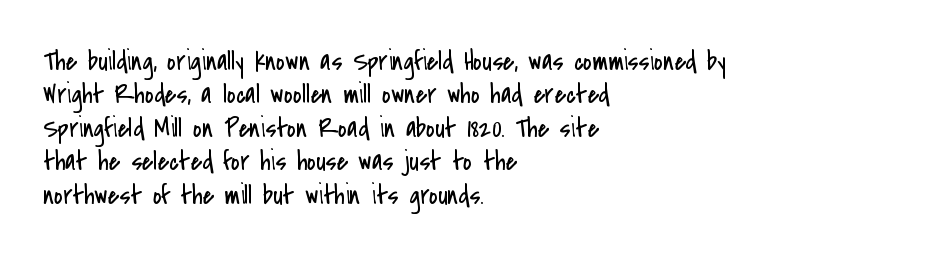
{"italic": "no", "bold": "no", "underline": "no", "align": "left", "line_spacing_ratio": 1.24, "letter_spacing": "normal", "letter_spacing_em": 0.0, "glyph_px": 27}
